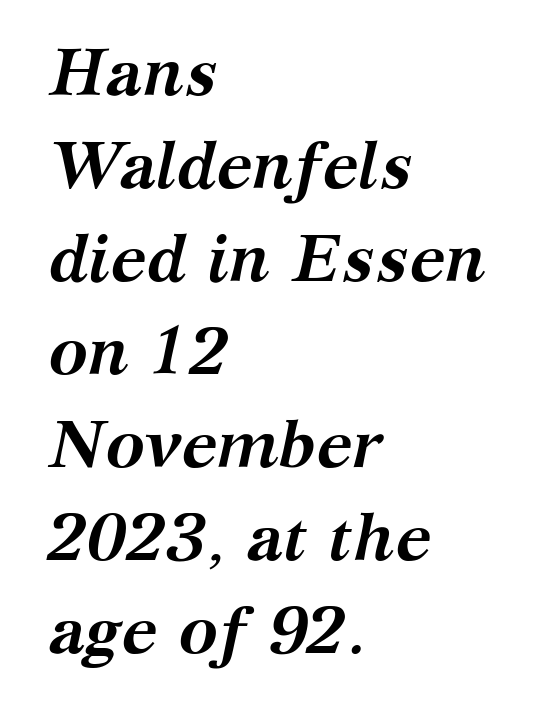
Q: Is the text bold? A: Yes.
Q: Is the text italic (slanted)? A: Yes, it leans right by about 12 degrees.
Q: Is the typeface a serif or a sans-serif typeface? A: Serif.
Q: Is the text underlined? A: No.
Q: How is the paragraph aligned? A: Left-aligned.
Q: Is the spacing between letters normal or unusually wide? A: Normal.
Q: Is the spacing between lines tight, normal or loose? A: Normal.
Q: Width (condensed, normal, or wide)? A: Normal.
Q: Stroke contrast? A: Medium.
Q: x-height? A: Medium.
Q: Monospaced? A: No.
